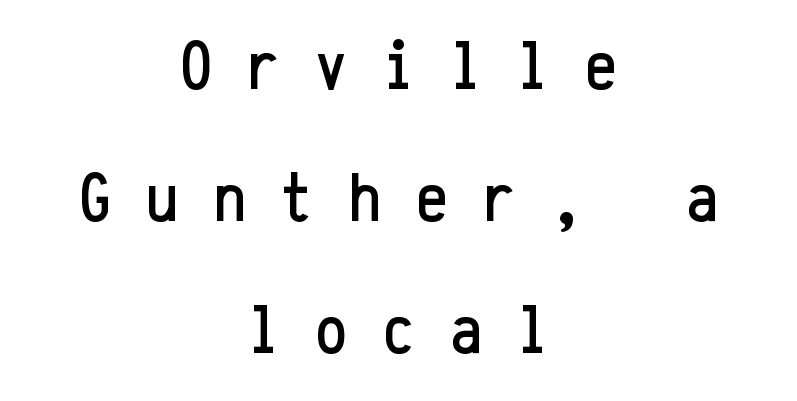
{"serif": "no", "italic": "no", "width": "condensed", "stroke_contrast": "low", "x_height": "medium", "monospaced": "yes", "underline": "no", "align": "center", "line_spacing_ratio": 1.86, "letter_spacing": "wide", "letter_spacing_em": 0.5, "glyph_px": 71}
